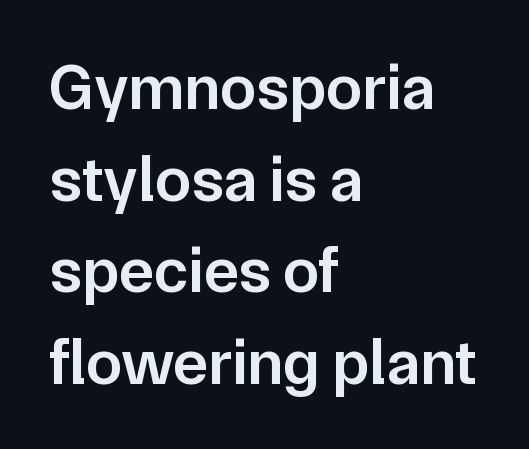
{"serif": "no", "italic": "no", "bold": "semi", "weight": "semibold", "width": "normal", "stroke_contrast": "low", "x_height": "medium", "monospaced": "no", "underline": "no", "align": "left", "line_spacing": "normal", "line_spacing_ratio": 1.41, "letter_spacing": "normal", "letter_spacing_em": 0.0, "glyph_px": 65}
